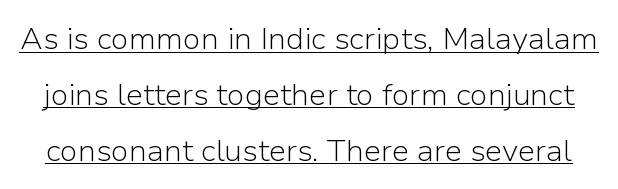
The typeface has the unassuming heft of standard copy or less. A typesetter would call this proportional, since set widths differ per character. Ascenders rise straight up at ninety degrees. Compared with undecorated copy, this sample adds a rule below the words. The text was rendered using a sans face with plain stroke endings. The face used here is rendered with its standard letterfit.
